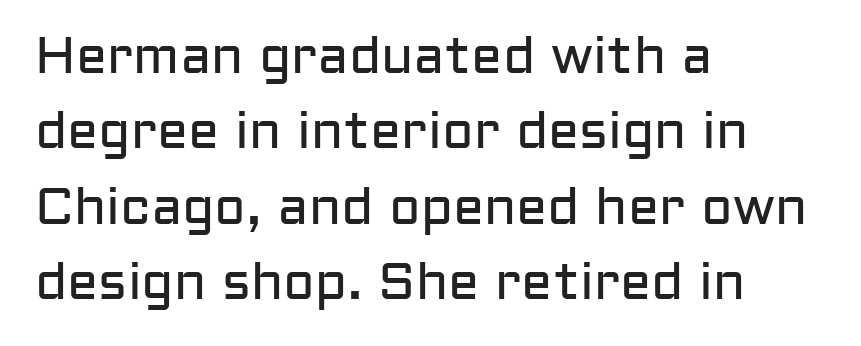
{"serif": "no", "italic": "no", "bold": "no", "weight": "regular", "width": "normal", "stroke_contrast": "low", "x_height": "medium", "monospaced": "no", "underline": "no", "align": "left", "line_spacing": "normal", "line_spacing_ratio": 1.45, "letter_spacing": "normal", "letter_spacing_em": 0.0, "glyph_px": 52}
